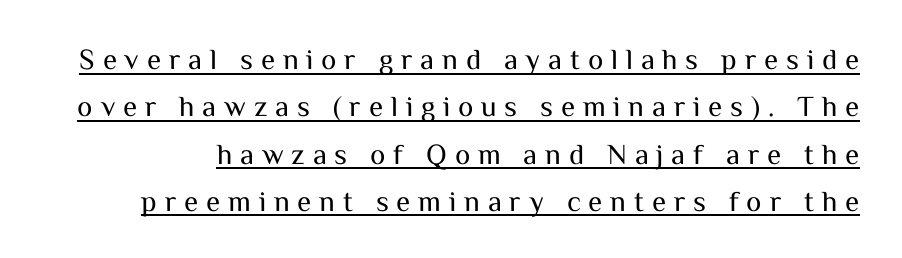
Q: Is the text bold? A: No.
Q: Is the text italic (slanted)? A: No, it is upright.
Q: Is the typeface a serif or a sans-serif typeface? A: Sans-serif.
Q: Is the text underlined? A: Yes.
Q: Is the spacing between letters normal or unusually wide? A: Unusually wide.
Q: Is the spacing between lines tight, normal or loose? A: Normal.
Q: Width (condensed, normal, or wide)? A: Normal.
Q: Stroke contrast? A: Medium.
Q: x-height? A: Medium.
Q: Monospaced? A: No.
